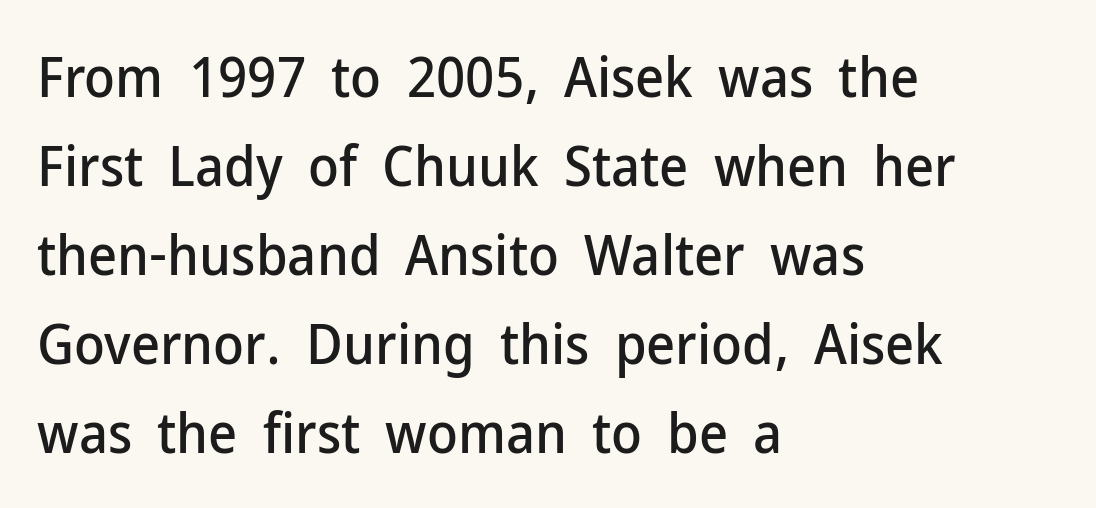
The image shows 56 px sans-serif type, upright; set left-aligned, normal line spacing (1.59x), normal letter spacing, not underlined; low stroke contrast and a medium x-height.
